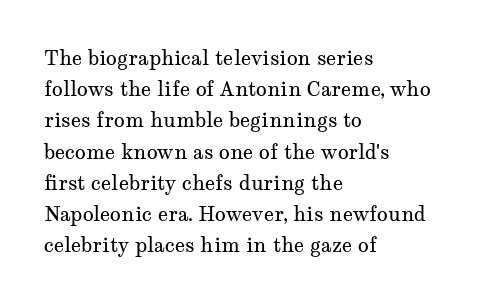
Q: Is the text bold? A: No.
Q: Is the text italic (slanted)? A: No, it is upright.
Q: Is the text underlined? A: No.
Q: How is the paragraph aligned? A: Left-aligned.
Q: Is the spacing between letters normal or unusually wide? A: Normal.
Q: Is the spacing between lines tight, normal or loose? A: Normal.
